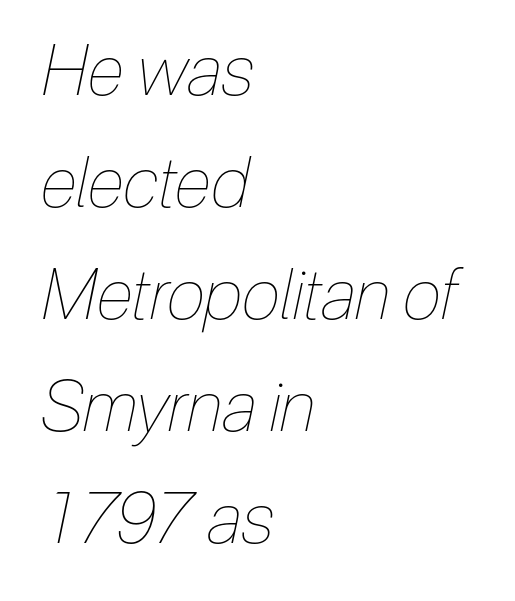
{"italic": "yes", "lean": "right", "slant_degrees": 12, "bold": "no", "weight": "thin", "width": "condensed", "stroke_contrast": "low", "x_height": "medium", "monospaced": "no", "underline": "no", "align": "left", "line_spacing": "normal", "line_spacing_ratio": 1.6, "letter_spacing": "normal", "letter_spacing_em": 0.0, "glyph_px": 70}
